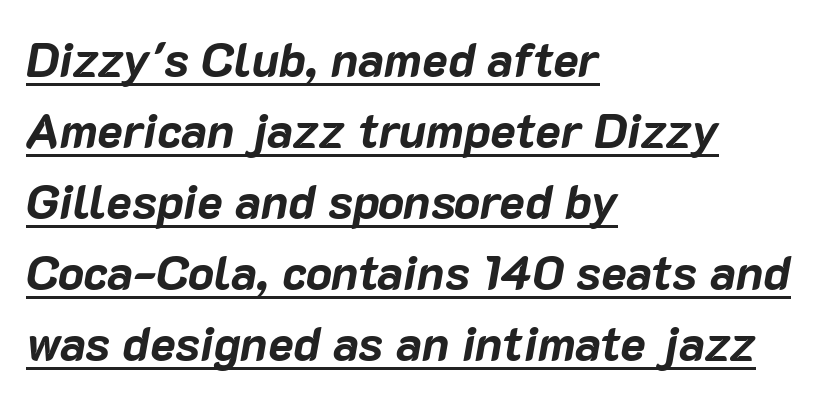
{"italic": "yes", "lean": "right", "slant_degrees": 10, "bold": "yes", "weight": "bold", "width": "normal", "stroke_contrast": "low", "x_height": "medium", "monospaced": "no", "underline": "yes", "align": "left", "line_spacing": "normal", "line_spacing_ratio": 1.48, "letter_spacing": "normal", "letter_spacing_em": 0.0, "glyph_px": 48}
